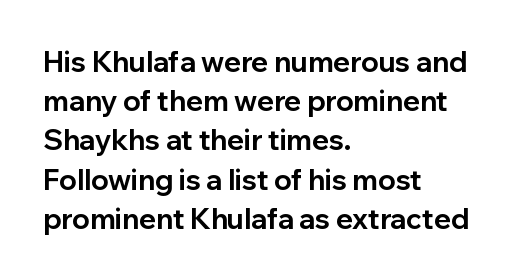
{"serif": "no", "italic": "no", "bold": "yes", "weight": "bold", "width": "normal", "stroke_contrast": "low", "x_height": "medium", "monospaced": "no", "underline": "no", "align": "left", "line_spacing": "normal", "line_spacing_ratio": 1.4, "letter_spacing": "normal", "letter_spacing_em": 0.0, "glyph_px": 28}
